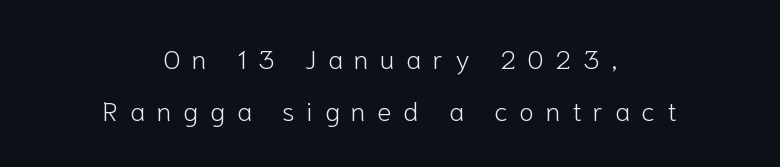
{"italic": "no", "bold": "no", "underline": "no", "align": "center", "line_spacing": "loose", "line_spacing_ratio": 1.94, "letter_spacing": "wide", "letter_spacing_em": 0.43, "glyph_px": 27}
